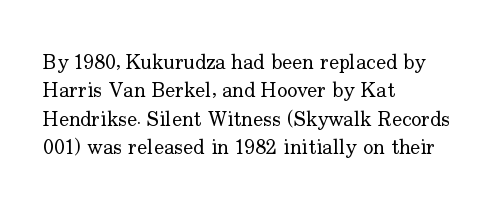
Evenly set lines give the paragraph a standard silhouette. Students, note that the glyphs here touch the page at normal intervals. In terms of posture, this sample is upright. Typeset ragged right — the left edge is the straight one.
